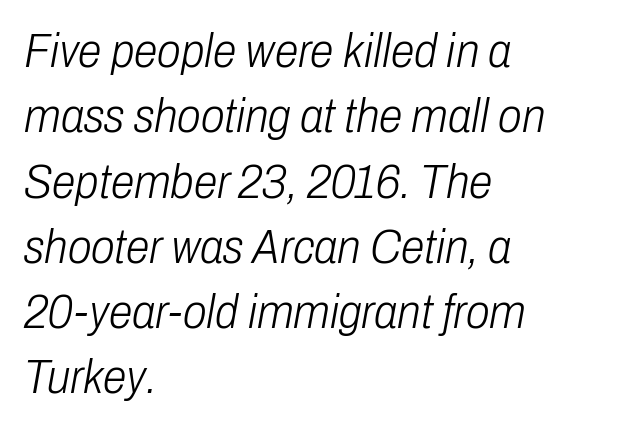
Q: Is the text bold? A: No.
Q: Is the text italic (slanted)? A: Yes, it leans right by about 10 degrees.
Q: Is the text underlined? A: No.
Q: How is the paragraph aligned? A: Left-aligned.
Q: Is the spacing between letters normal or unusually wide? A: Normal.
Q: Is the spacing between lines tight, normal or loose? A: Normal.
Q: Width (condensed, normal, or wide)? A: Condensed.
Q: Stroke contrast? A: Low.
Q: x-height? A: Medium.
Q: Monospaced? A: No.
